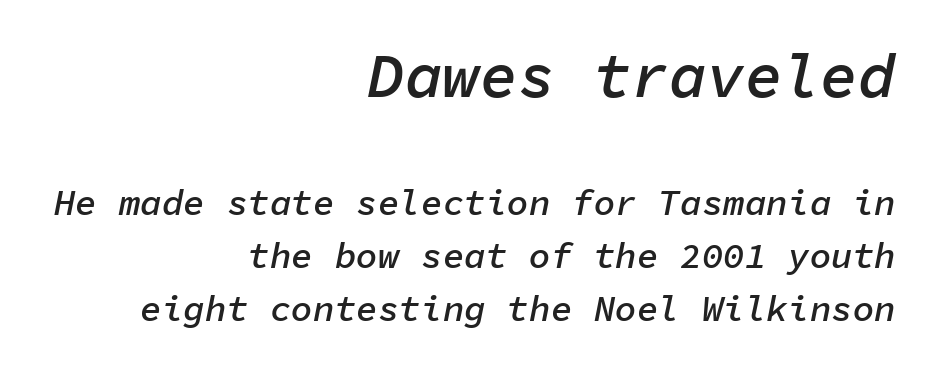
Compared with typical body copy, the letter spacing here is the same. The glyphs have the mass of a demibold cut, below bold. Reading top to bottom, the characters get smaller at the block break. Each letter, wide or thin by design, is forced into the same width here.
